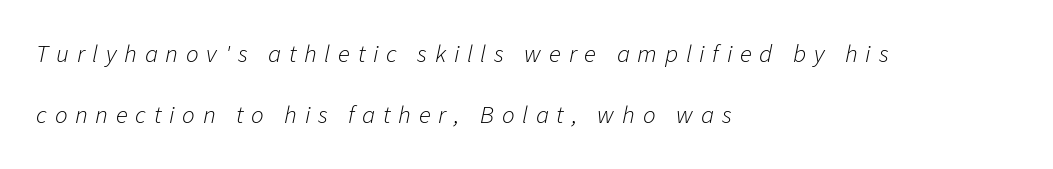
The image shows 25 px text type, italic (leaning right); set left-aligned, loose line spacing (2.44x), unusually wide letter spacing (+0.31 em), not underlined.
